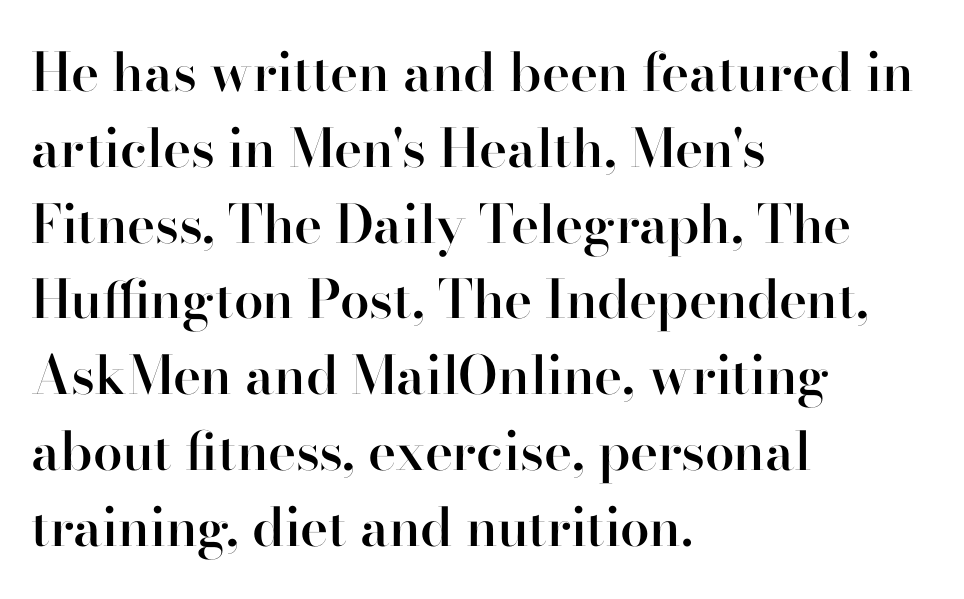
The typesetter chose a ragged-right arrangement here. The rendering uses a semibold face; strokes are thickened but not to full bold. Check where the strokes stop: tiny serifs finish them off. Every character sits straight up, as roman type does.
